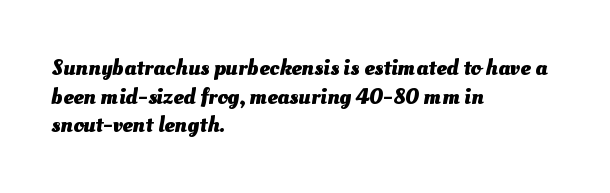
The image shows 23 px bold type; set left-aligned, normal line spacing (1.25x), normal letter spacing, not underlined.
